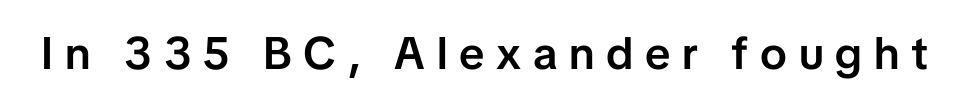
The image shows 45 px semibold sans-serif type, upright; set unusually wide letter spacing (+0.26 em), not underlined; low stroke contrast and a medium x-height.
